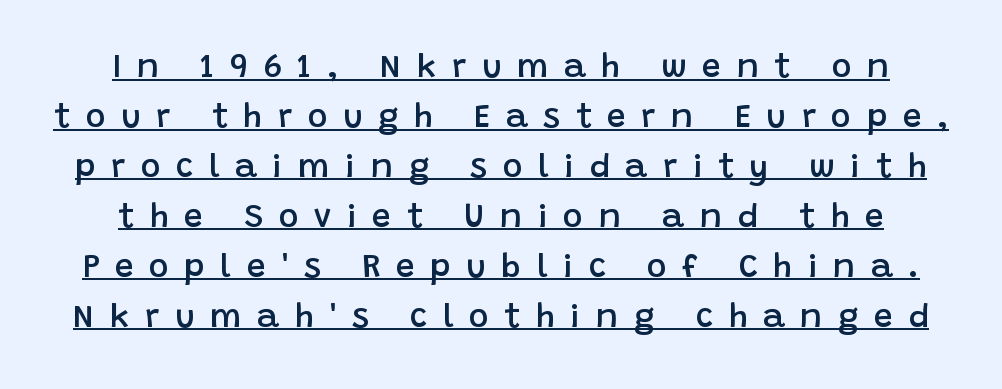
{"serif": "no", "italic": "no", "bold": "semi", "weight": "semibold", "width": "normal", "stroke_contrast": "low", "x_height": "large", "monospaced": "no", "underline": "yes", "line_spacing": "normal", "line_spacing_ratio": 1.47, "letter_spacing": "wide", "letter_spacing_em": 0.45, "glyph_px": 34}
